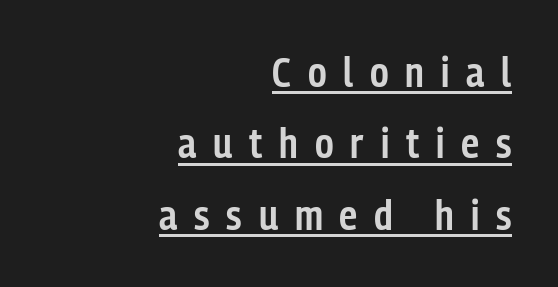
The glyphs have the mass of a demibold cut, below bold. Descenders here cross a horizontal rule under the line. The lines in this sample share a right terminus and differ only in where they begin. The font family rendered here belongs to the sans-serif group. The axis of the letterforms is exactly vertical. Tracking here is generous; glyphs stand well apart from one another.
